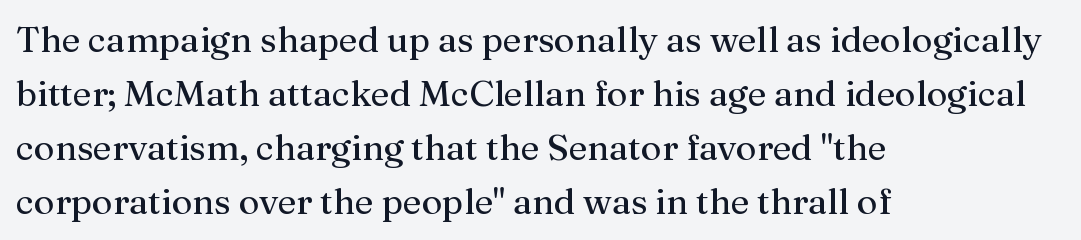
The image shows 36 px regular-weight serif type, upright; set left-aligned, normal line spacing (1.5x), normal letter spacing, not underlined; medium stroke contrast and a medium x-height.
